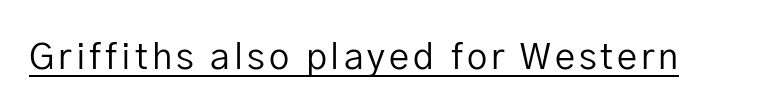
{"serif": "no", "italic": "no", "bold": "no", "weight": "regular", "width": "normal", "stroke_contrast": "low", "x_height": "medium", "monospaced": "no", "underline": "yes", "glyph_px": 36}
